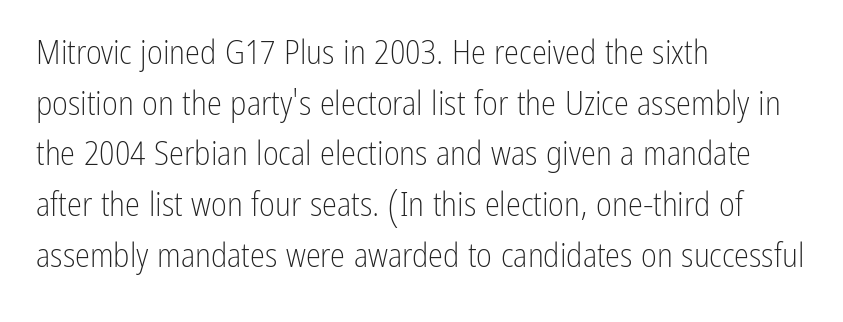
Do the letters lean? They stand straight. The baseline area is clear. The face used here is proportionally spaced, like ordinary book or web type. Nothing sits at the stroke ends, so this counts as sans-serif. The block of text has a typical density, with ordinary space between rows.
